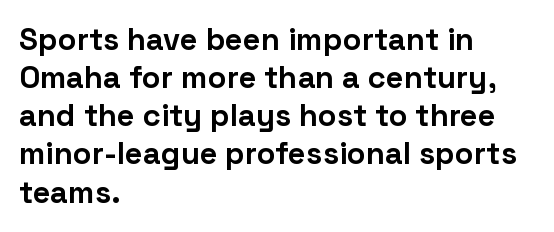
Q: Is the text bold? A: Yes.
Q: Is the text italic (slanted)? A: No, it is upright.
Q: Is the typeface a serif or a sans-serif typeface? A: Sans-serif.
Q: Is the text underlined? A: No.
Q: How is the paragraph aligned? A: Left-aligned.
Q: Is the spacing between letters normal or unusually wide? A: Normal.
Q: Width (condensed, normal, or wide)? A: Normal.
Q: Stroke contrast? A: Low.
Q: x-height? A: Medium.
Q: Monospaced? A: No.
